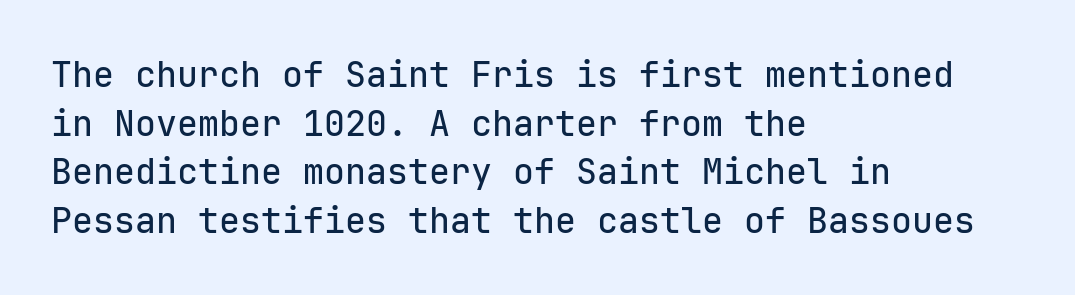
Unlike a traditional serif, this face leaves its strokes unadorned. Posture: vertical. Descenders are the only things crossing below the line. Nobody touched the tracking dial on this one.
